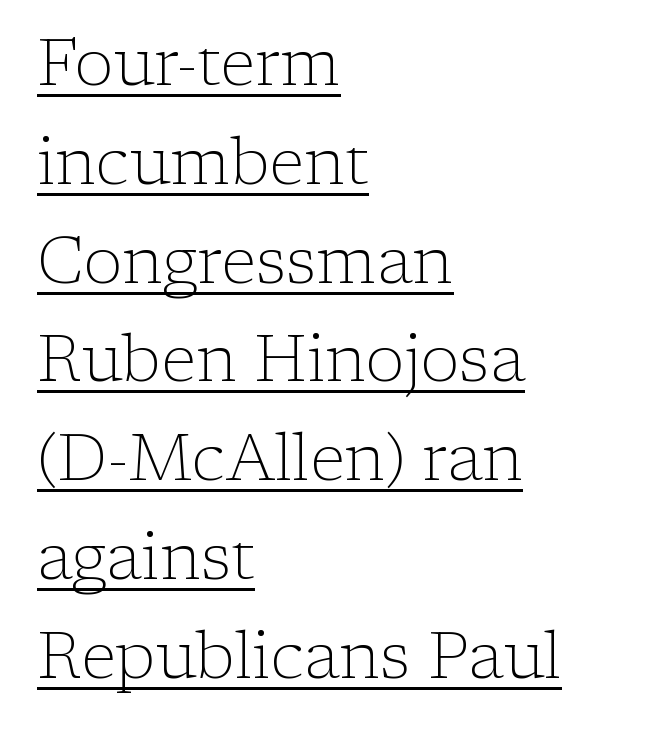
The image shows 65 px light serif type, upright; set left-aligned, normal line spacing (1.52x), normal letter spacing, underlined; low stroke contrast and a medium x-height.
